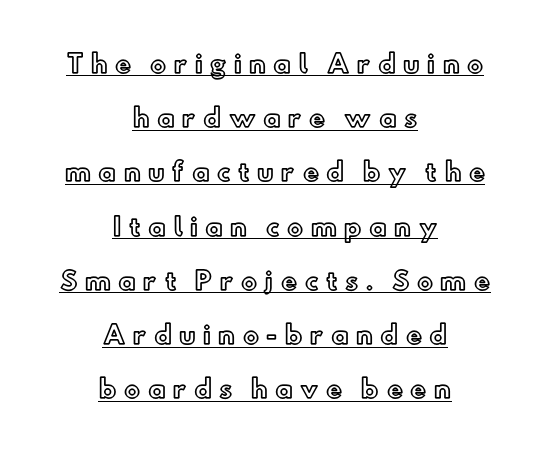
Q: Is the text italic (slanted)? A: No, it is upright.
Q: Is the text underlined? A: Yes.
Q: How is the paragraph aligned? A: Centered.
Q: Is the spacing between letters normal or unusually wide? A: Unusually wide.
Q: Is the spacing between lines tight, normal or loose? A: Loose.
